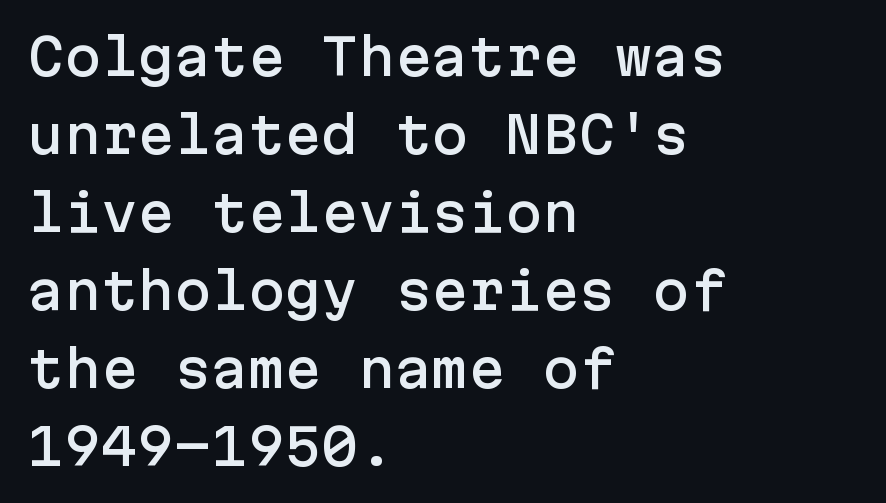
Q: Is the text italic (slanted)? A: No, it is upright.
Q: Is the typeface a serif or a sans-serif typeface? A: Sans-serif.
Q: Is the text underlined? A: No.
Q: How is the paragraph aligned? A: Left-aligned.
Q: Is the spacing between letters normal or unusually wide? A: Normal.
Q: Is the spacing between lines tight, normal or loose? A: Normal.
Q: Width (condensed, normal, or wide)? A: Normal.
Q: Stroke contrast? A: Low.
Q: x-height? A: Medium.
